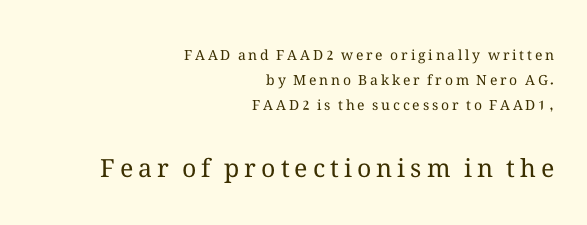
The space beneath each line is pristine and unruled. The paragraph shown leans on its right margin. The letters look calm and open, with moderate or lighter stems. How are the letters spaced? Widely, with obvious added tracking.
